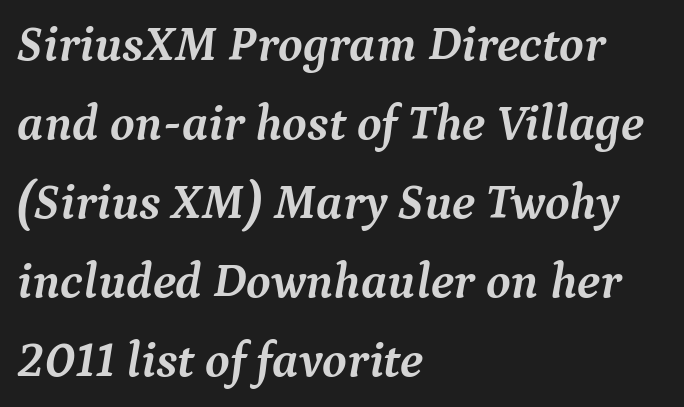
In terms of weight, the rendering is a true, heavy bold. A clean baseline with only descenders dipping below it. A typesetter would call this proportional, since set widths differ per character. You could call the tracking neutral — neither tight nor loose. Check where the strokes stop: tiny serifs finish them off.
